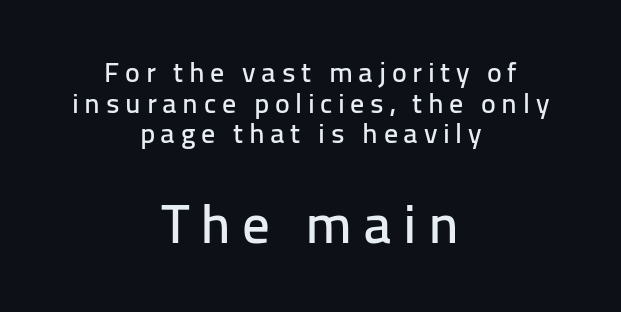
Q: Is the text italic (slanted)? A: No, it is upright.
Q: Is the typeface a serif or a sans-serif typeface? A: Sans-serif.
Q: Is the text underlined? A: No.
Q: How is the paragraph aligned? A: Centered.
Q: Is the spacing between letters normal or unusually wide? A: Unusually wide.
Q: Is the spacing between lines tight, normal or loose? A: Tight.
Q: Which block of text is set in a larger size, the first (top) or the second (bottom)? A: The second (bottom) one.
Q: Width (condensed, normal, or wide)? A: Normal.
Q: Stroke contrast? A: Low.
Q: x-height? A: Medium.
Q: Monospaced? A: No.
